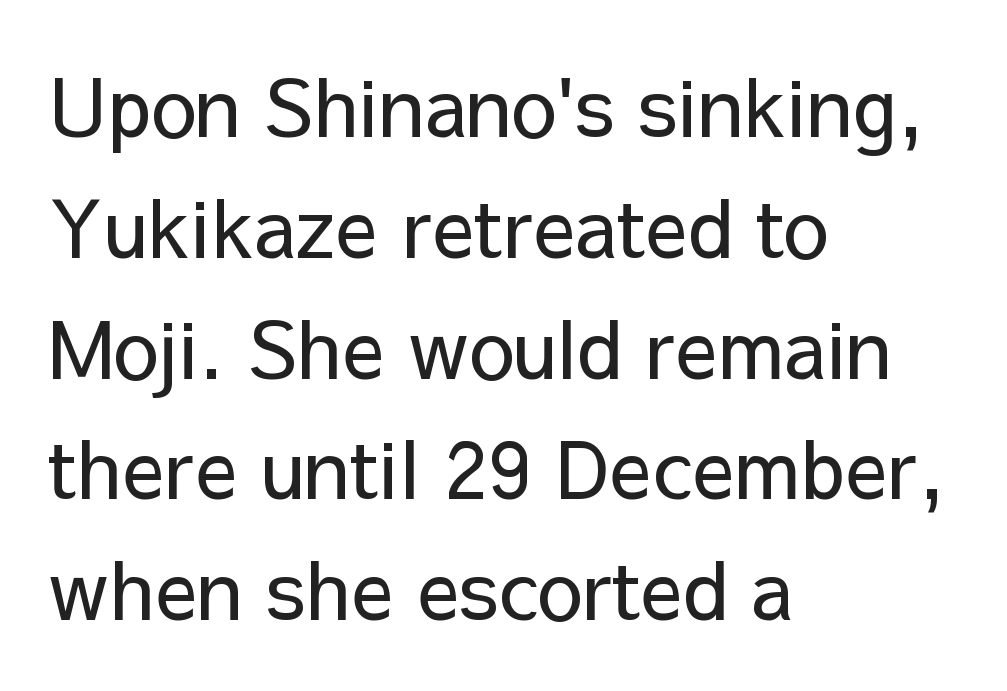
The vertical gap from one line to the next is medium. You could not count columns in this text — the font is proportionally spaced. This sample uses a sans-serif face. Heft: none added — not bold.
